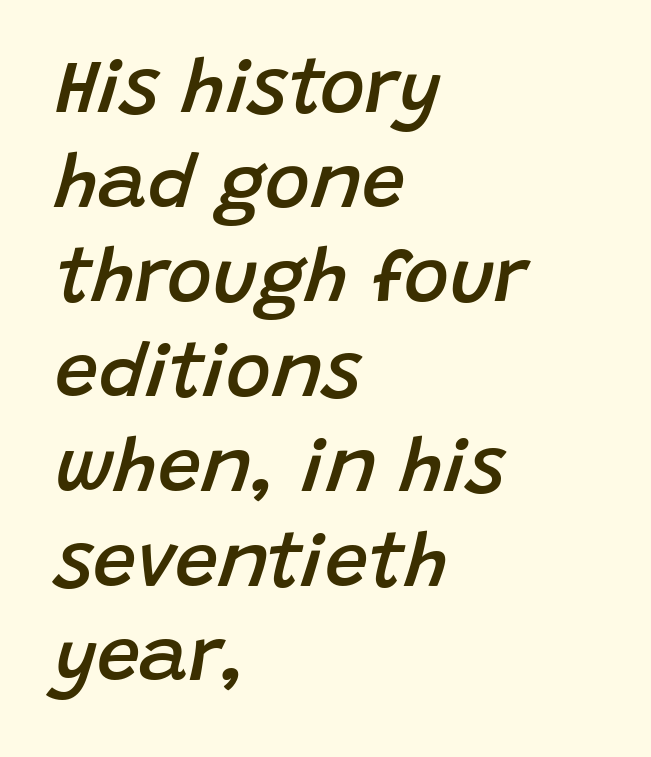
Q: Is the text bold? A: Semi-bold.
Q: Is the text italic (slanted)? A: Yes, it leans right by about 15 degrees.
Q: Is the text underlined? A: No.
Q: How is the paragraph aligned? A: Left-aligned.
Q: Is the spacing between letters normal or unusually wide? A: Normal.
Q: Width (condensed, normal, or wide)? A: Normal.
Q: Stroke contrast? A: Low.
Q: x-height? A: Large.
Q: Monospaced? A: No.
